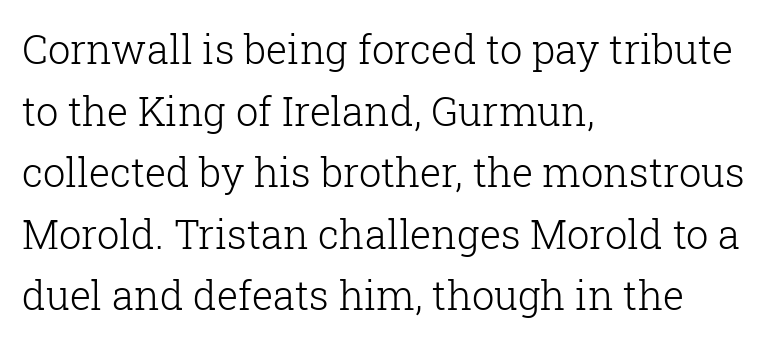
Q: Is the text bold? A: No.
Q: Is the text italic (slanted)? A: No, it is upright.
Q: Is the typeface a serif or a sans-serif typeface? A: Serif.
Q: Is the text underlined? A: No.
Q: How is the paragraph aligned? A: Left-aligned.
Q: Is the spacing between letters normal or unusually wide? A: Normal.
Q: Is the spacing between lines tight, normal or loose? A: Normal.
Q: Width (condensed, normal, or wide)? A: Normal.
Q: Stroke contrast? A: Low.
Q: x-height? A: Medium.
Q: Monospaced? A: No.
